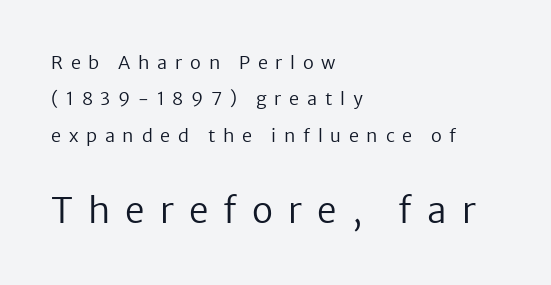
Q: Is the text bold? A: No.
Q: Is the text italic (slanted)? A: No, it is upright.
Q: Is the typeface a serif or a sans-serif typeface? A: Sans-serif.
Q: Is the text underlined? A: No.
Q: How is the paragraph aligned? A: Left-aligned.
Q: Is the spacing between letters normal or unusually wide? A: Unusually wide.
Q: Is the spacing between lines tight, normal or loose? A: Loose.
Q: Which block of text is set in a larger size, the first (top) or the second (bottom)? A: The second (bottom) one.
Q: Width (condensed, normal, or wide)? A: Normal.
Q: Stroke contrast? A: Low.
Q: x-height? A: Medium.
Q: Monospaced? A: No.
